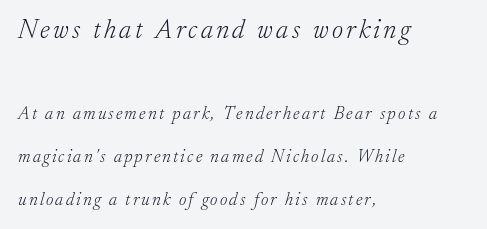
Q: Is the text bold? A: No.
Q: Is the text italic (slanted)? A: Yes, it leans right by about 17 degrees.
Q: Is the text underlined? A: No.
Q: How is the paragraph aligned? A: Left-aligned.
Q: Is the spacing between lines tight, normal or loose? A: Loose.
Q: Which block of text is set in a larger size, the first (top) or the second (bottom)? A: The first (top) one.
